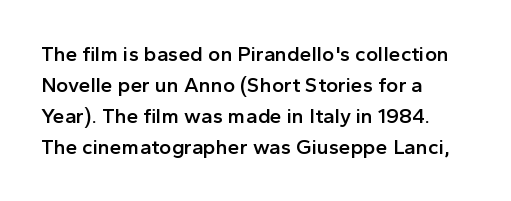
Q: Is the text bold? A: Semi-bold.
Q: Is the text italic (slanted)? A: No, it is upright.
Q: Is the text underlined? A: No.
Q: How is the paragraph aligned? A: Left-aligned.
Q: Is the spacing between letters normal or unusually wide? A: Normal.
Q: Is the spacing between lines tight, normal or loose? A: Normal.
